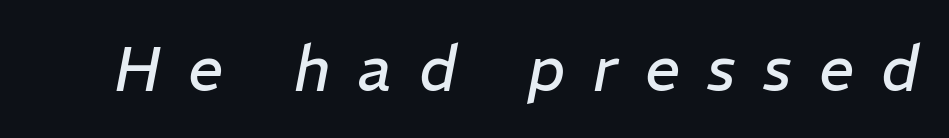
Q: Is the text bold? A: No.
Q: Is the text italic (slanted)? A: Yes, it leans right by about 11 degrees.
Q: Is the text underlined? A: No.
Q: Is the spacing between letters normal or unusually wide? A: Unusually wide.
Q: Width (condensed, normal, or wide)? A: Normal.
Q: Stroke contrast? A: Low.
Q: x-height? A: Medium.
Q: Monospaced? A: No.
